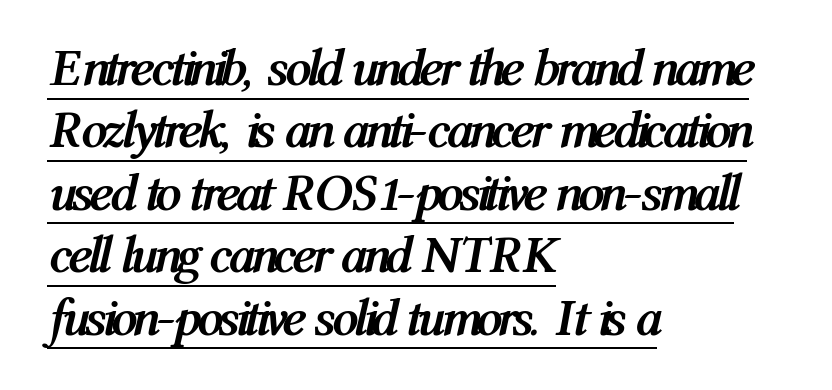
{"italic": "yes", "lean": "right", "slant_degrees": 12, "bold": "yes", "weight": "semibold", "width": "condensed", "stroke_contrast": "medium", "x_height": "medium", "monospaced": "no", "underline": "yes", "align": "left", "line_spacing_ratio": 1.2, "letter_spacing": "normal", "letter_spacing_em": 0.0, "glyph_px": 52}
